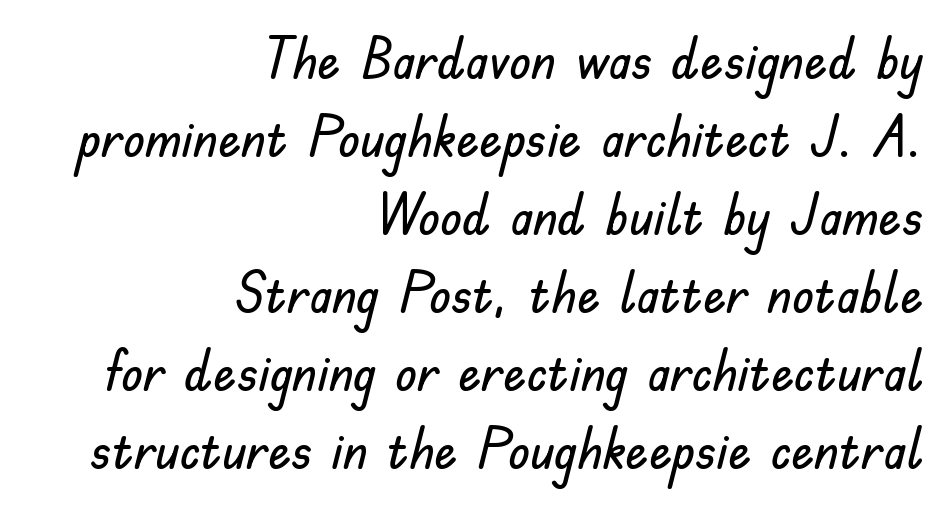
The image shows 57 px sans-serif type; set right-aligned, normal line spacing (1.37x), normal letter spacing, not underlined; low stroke contrast and a small x-height.
